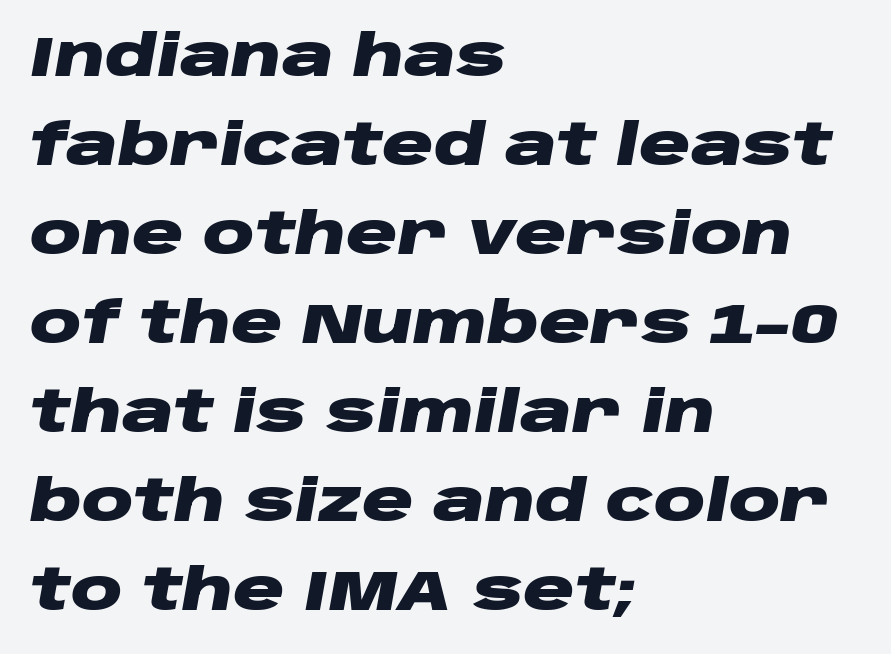
{"italic": "yes", "lean": "right", "slant_degrees": 10, "bold": "yes", "weight": "heavy", "width": "wide", "stroke_contrast": "low", "x_height": "large", "monospaced": "no", "underline": "no", "align": "left", "line_spacing": "normal", "line_spacing_ratio": 1.56, "letter_spacing": "normal", "letter_spacing_em": 0.0, "glyph_px": 57}
